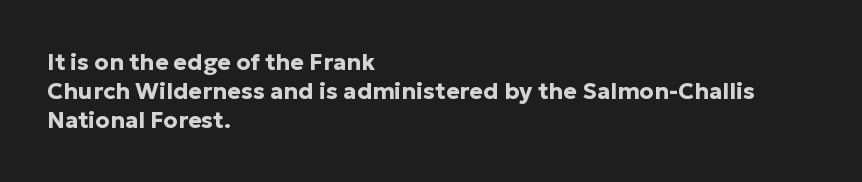
The image shows 23 px bold type, upright; set left-aligned, normal line spacing (1.26x), normal letter spacing, not underlined.
